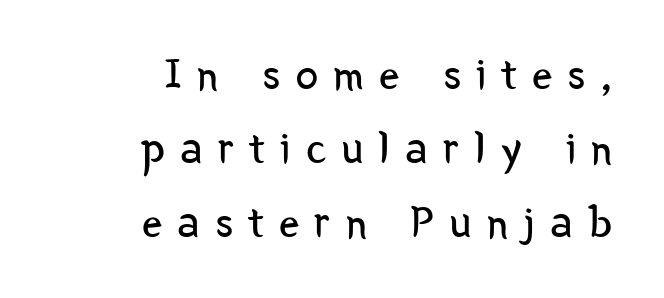
Q: Is the text bold? A: No.
Q: Is the text italic (slanted)? A: No, it is upright.
Q: Is the typeface a serif or a sans-serif typeface? A: Sans-serif.
Q: Is the text underlined? A: No.
Q: How is the paragraph aligned? A: Right-aligned.
Q: Is the spacing between letters normal or unusually wide? A: Unusually wide.
Q: Is the spacing between lines tight, normal or loose? A: Normal.
Q: Width (condensed, normal, or wide)? A: Condensed.
Q: Stroke contrast? A: Low.
Q: x-height? A: Medium.
Q: Monospaced? A: No.
